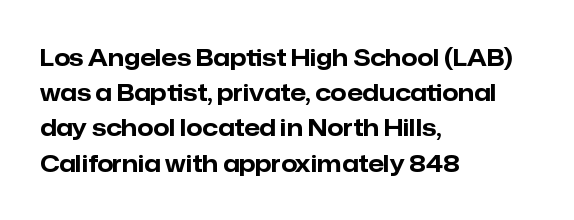
The image shows 23 px bold type, upright; set left-aligned, normal line spacing (1.53x), normal letter spacing, not underlined.
